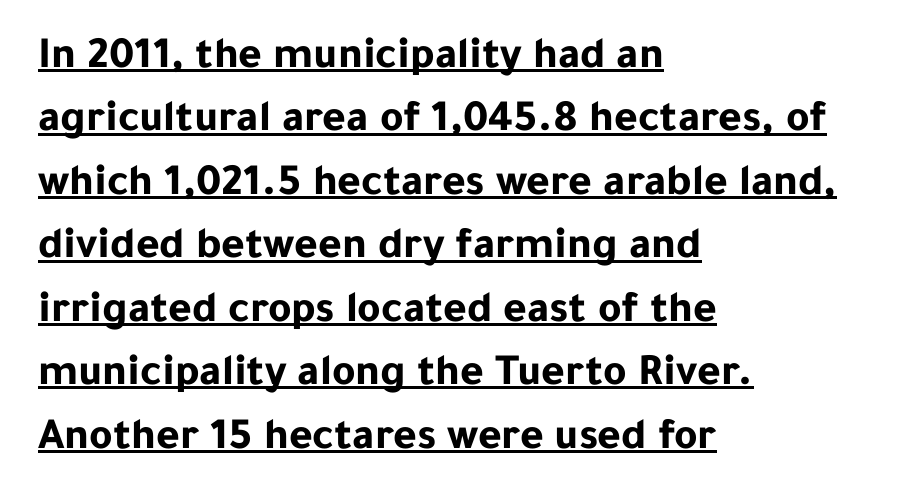
{"serif": "no", "italic": "no", "bold": "yes", "weight": "bold", "width": "normal", "stroke_contrast": "low", "x_height": "medium", "monospaced": "no", "underline": "yes", "align": "left", "line_spacing": "normal", "line_spacing_ratio": 1.41, "letter_spacing": "normal", "letter_spacing_em": 0.0, "glyph_px": 45}
